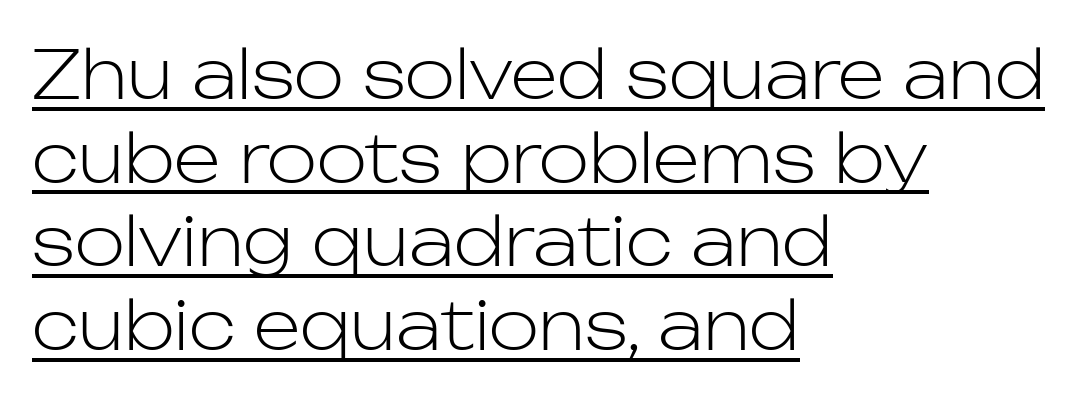
The rag falls on the right side of this text block. The passage shown has conventional tracking throughout. No italicization has been applied; the sample stays upright. Note the varied advance widths — an 'i' is clearly narrower than an 'm'.
